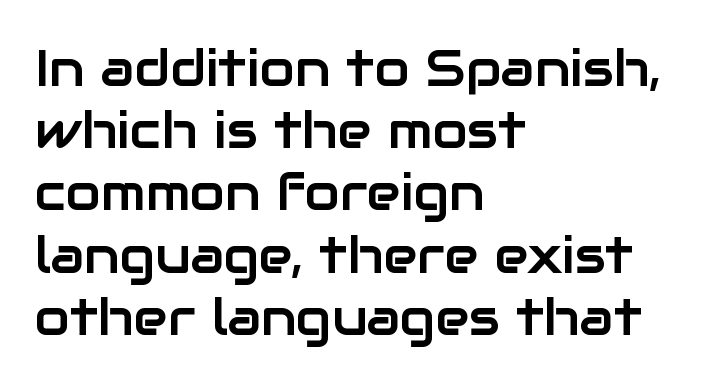
Any mark beneath the type? The region is blank. Standard letterfit; no display-style spreading of the glyphs. This sample has the flowing, uneven cadence of proportional lettering. The characters display no serif detailing; their extremities are plain. Leftover space on each line is placed entirely after the last word. Every stem runs plumb, perpendicular to the baseline.
